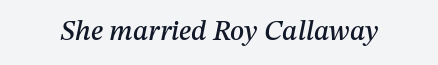
{"italic": "yes", "lean": "right", "slant_degrees": 12, "width": "normal", "stroke_contrast": "medium", "x_height": "medium", "monospaced": "no", "underline": "no", "letter_spacing": "normal", "letter_spacing_em": 0.0, "glyph_px": 28}
